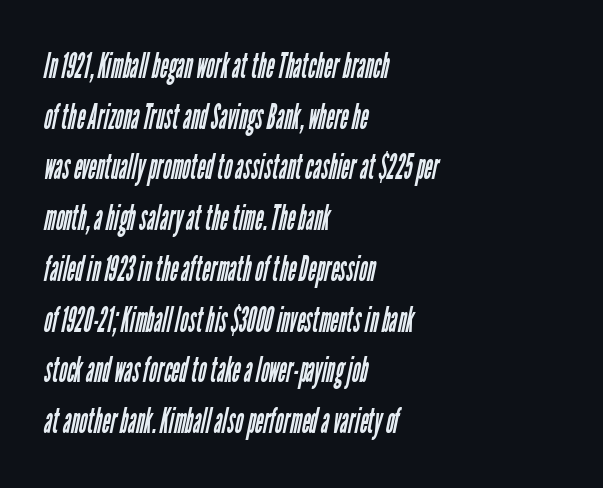
{"serif": "no", "bold": "no", "weight": "regular", "width": "condensed", "stroke_contrast": "low", "x_height": "medium", "monospaced": "no", "underline": "no", "align": "left", "line_spacing": "normal", "line_spacing_ratio": 1.45, "letter_spacing": "normal", "letter_spacing_em": 0.0, "glyph_px": 35}
